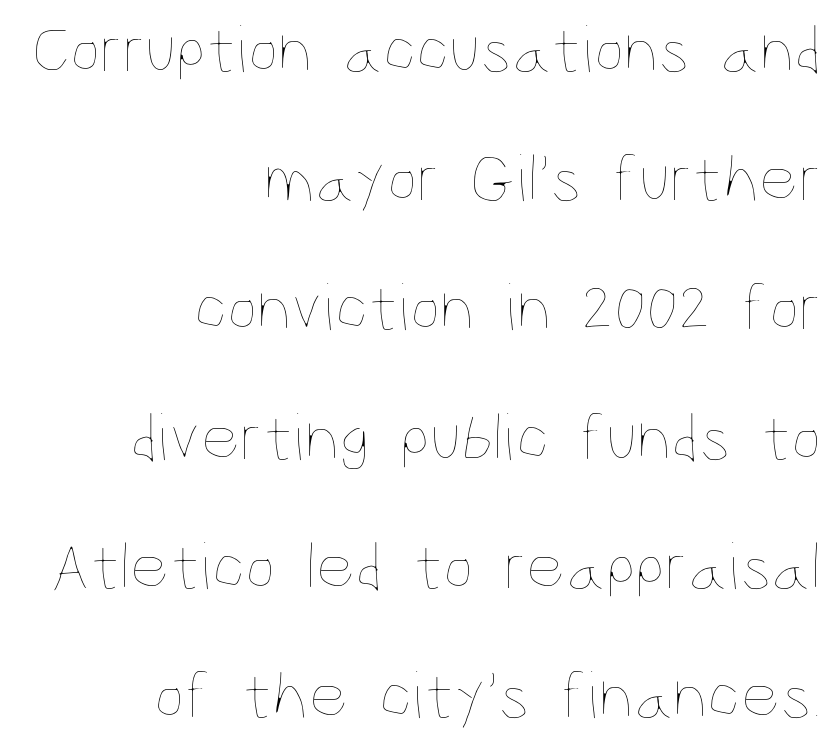
{"italic": "no", "bold": "no", "weight": "thin", "width": "condensed", "stroke_contrast": "low", "x_height": "large", "monospaced": "no", "underline": "no", "align": "right", "line_spacing": "loose", "line_spacing_ratio": 1.9, "letter_spacing": "normal", "letter_spacing_em": 0.0, "glyph_px": 68}
